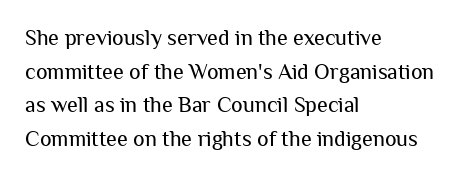
Q: Is the text bold? A: No.
Q: Is the text italic (slanted)? A: No, it is upright.
Q: Is the text underlined? A: No.
Q: How is the paragraph aligned? A: Left-aligned.
Q: Is the spacing between letters normal or unusually wide? A: Normal.
Q: Is the spacing between lines tight, normal or loose? A: Normal.
